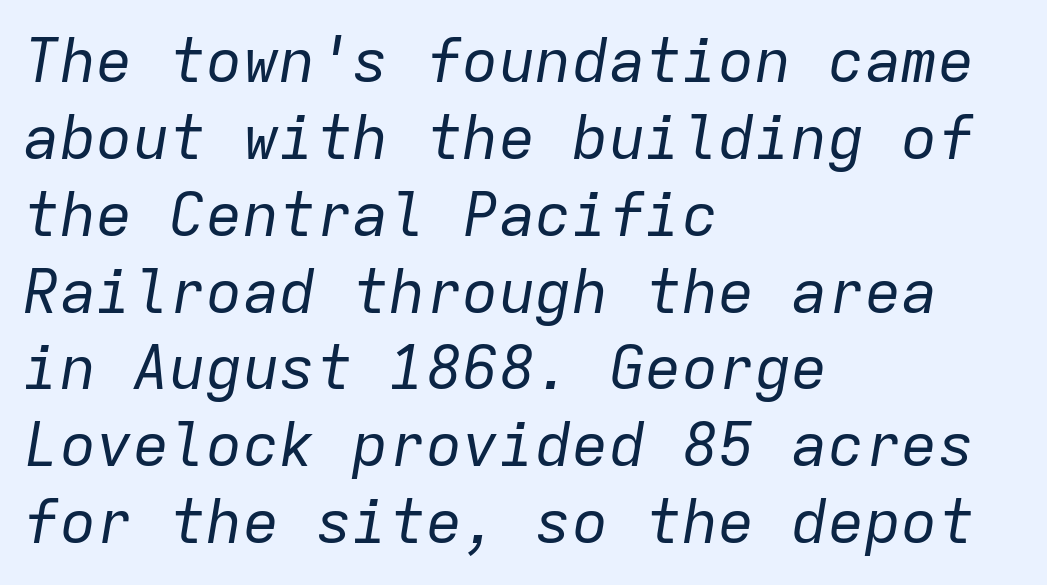
{"italic": "yes", "lean": "right", "slant_degrees": 9, "bold": "no", "weight": "regular", "width": "normal", "stroke_contrast": "low", "x_height": "medium", "monospaced": "yes", "underline": "no", "align": "left", "line_spacing": "normal", "line_spacing_ratio": 1.26, "letter_spacing": "normal", "letter_spacing_em": 0.0, "glyph_px": 61}
